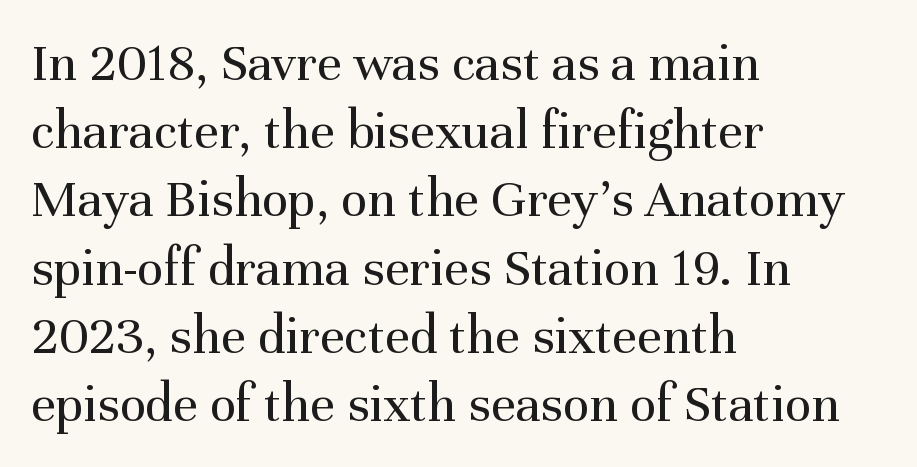
The image shows 55 px regular-weight serif type, upright; set left-aligned, line spacing 1.24x, normal letter spacing, not underlined; medium stroke contrast and a medium x-height.
